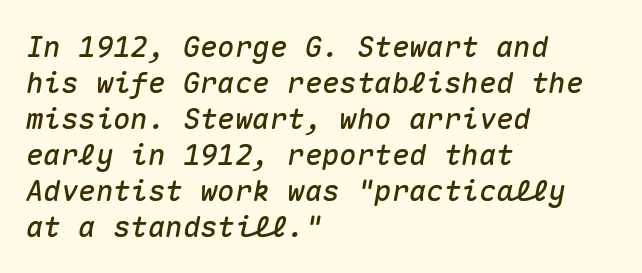
Looks like terminal output: every glyph gets an equal slot. Here the glyphs are tracked normally, forming tight word shapes. The text block is weighted toward the left margin, trailing off unevenly rightward. Underline: absent. Posture: slanted.
